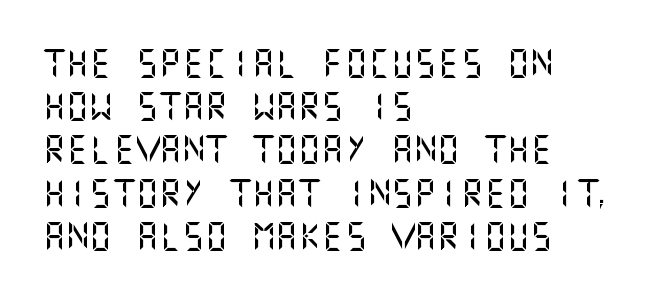
{"serif": "no", "italic": "no", "width": "normal", "stroke_contrast": "medium", "x_height": "large", "underline": "no", "align": "left", "line_spacing": "normal", "line_spacing_ratio": 1.49, "letter_spacing": "normal", "letter_spacing_em": 0.0, "glyph_px": 29}
